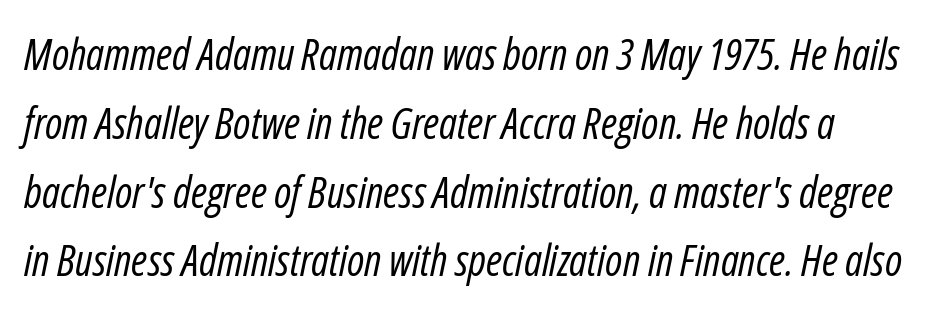
Q: Is the text bold? A: No.
Q: Is the text italic (slanted)? A: Yes, it leans right by about 12 degrees.
Q: Is the text underlined? A: No.
Q: Is the spacing between letters normal or unusually wide? A: Normal.
Q: Is the spacing between lines tight, normal or loose? A: Normal.
Q: Width (condensed, normal, or wide)? A: Condensed.
Q: Stroke contrast? A: Low.
Q: x-height? A: Medium.
Q: Monospaced? A: No.
